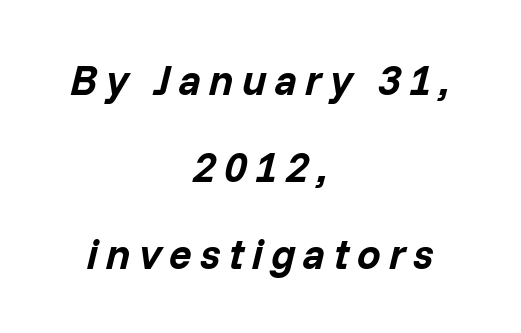
The image shows 42 px bold type, italic (leaning right); set centered, loose line spacing (2.07x), not underlined; low stroke contrast and a medium x-height.
